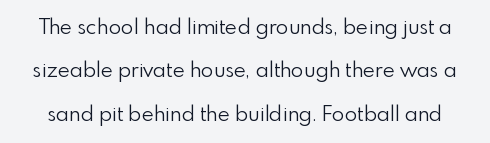
The image shows 21 px text type, upright; set loose line spacing (2.07x), normal letter spacing, not underlined.
